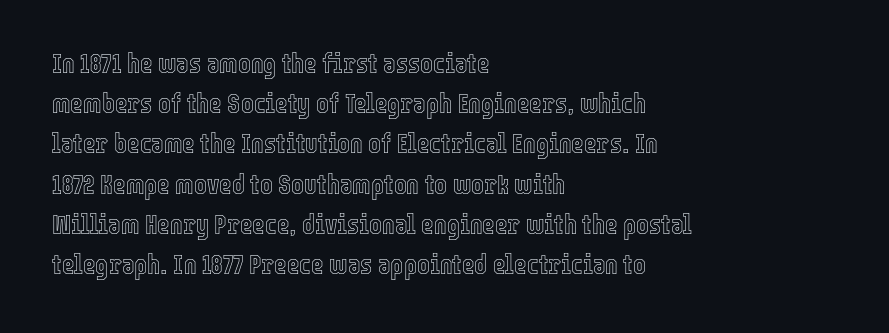
{"italic": "no", "underline": "no", "align": "left", "line_spacing": "normal", "line_spacing_ratio": 1.49, "letter_spacing": "normal", "letter_spacing_em": 0.0, "glyph_px": 27}
